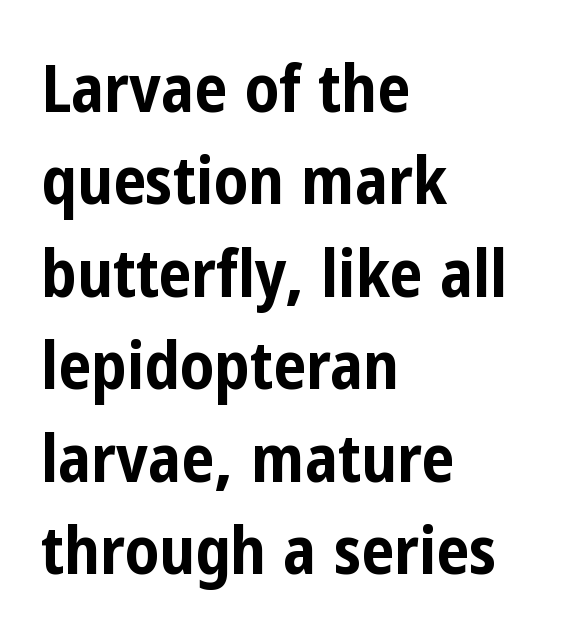
{"serif": "no", "italic": "no", "bold": "yes", "weight": "bold", "width": "condensed", "stroke_contrast": "low", "x_height": "medium", "monospaced": "no", "underline": "no", "align": "left", "line_spacing": "normal", "line_spacing_ratio": 1.4, "letter_spacing": "normal", "letter_spacing_em": 0.0, "glyph_px": 66}
